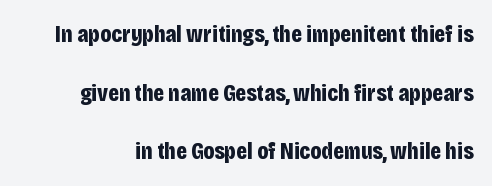
Q: Is the text bold? A: Yes.
Q: Is the text italic (slanted)? A: No, it is upright.
Q: Is the text underlined? A: No.
Q: Is the spacing between letters normal or unusually wide? A: Normal.
Q: Is the spacing between lines tight, normal or loose? A: Loose.
